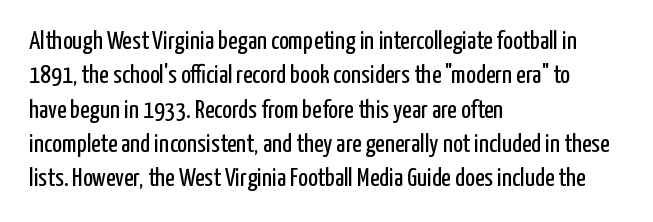
Leftover space on each line is placed entirely after the last word. Notice how the stems are strictly vertical — no italics here. The rendering uses a moderate line-height, typical for paragraphs. Underlining? Definitely not there. A light-to-regular cut is what we see here.
